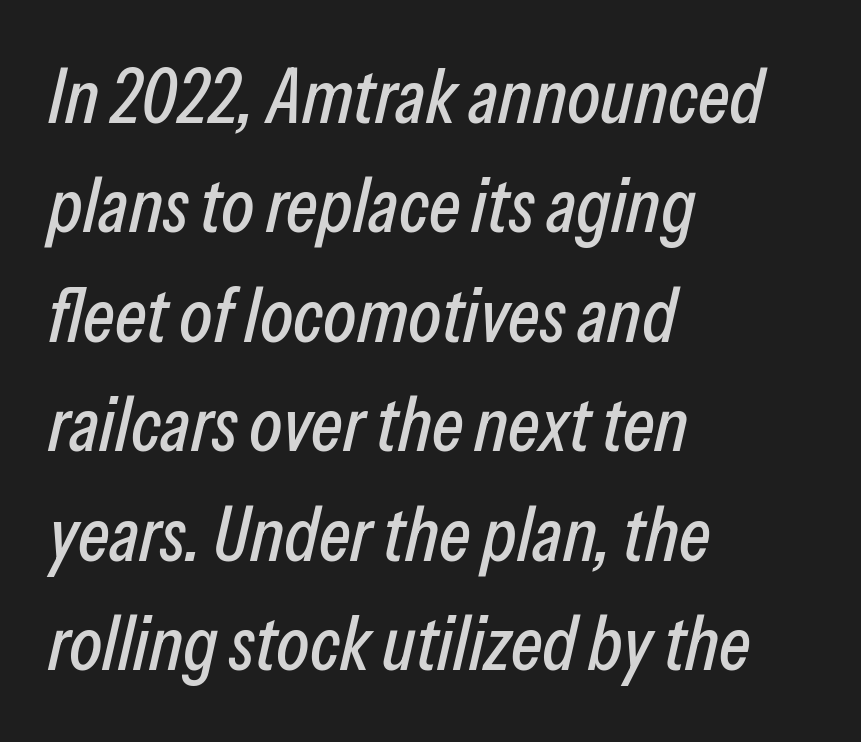
The image shows 76 px condensed type, italic (leaning right); set left-aligned, normal line spacing (1.44x), normal letter spacing, not underlined; low stroke contrast and a medium x-height.
